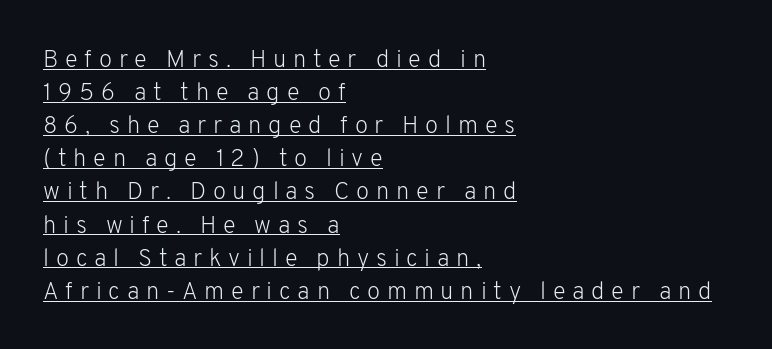
Q: Is the text bold? A: No.
Q: Is the text italic (slanted)? A: No, it is upright.
Q: Is the text underlined? A: Yes.
Q: How is the paragraph aligned? A: Left-aligned.
Q: Is the spacing between letters normal or unusually wide? A: Unusually wide.
Q: Is the spacing between lines tight, normal or loose? A: Normal.
